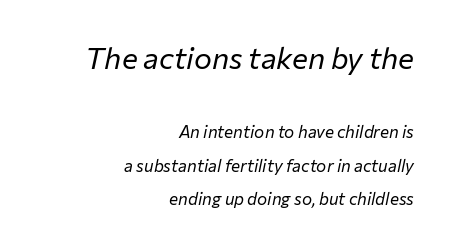
The typesetting does not lean heavy: it is not bold. An italicized treatment has been applied to the whole sample. Glance below the letters and you will spot only blank space. The compositor pushed each line to the right boundary.
